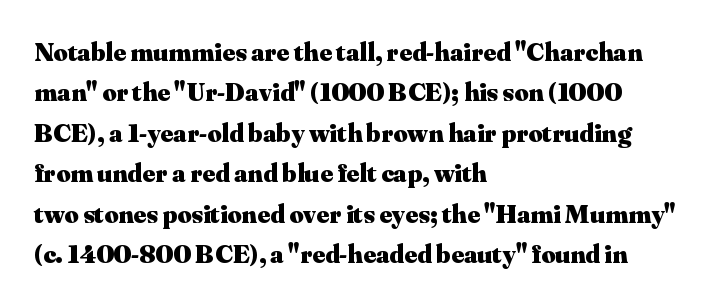
The image shows 27 px bold type, upright; set left-aligned, normal line spacing (1.5x), normal letter spacing, not underlined.
